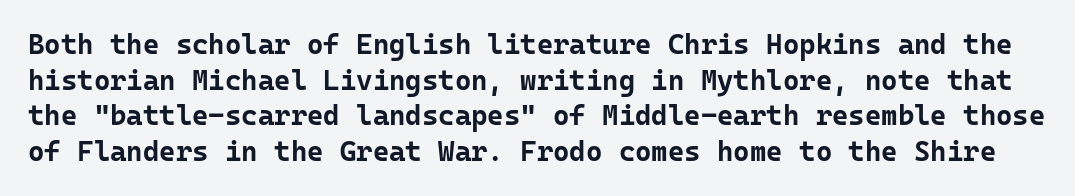
{"serif": "no", "italic": "no", "bold": "yes", "weight": "bold", "width": "normal", "stroke_contrast": "low", "x_height": "medium", "monospaced": "yes", "underline": "no", "line_spacing": "normal", "line_spacing_ratio": 1.27, "letter_spacing": "normal", "letter_spacing_em": 0.0, "glyph_px": 28}
